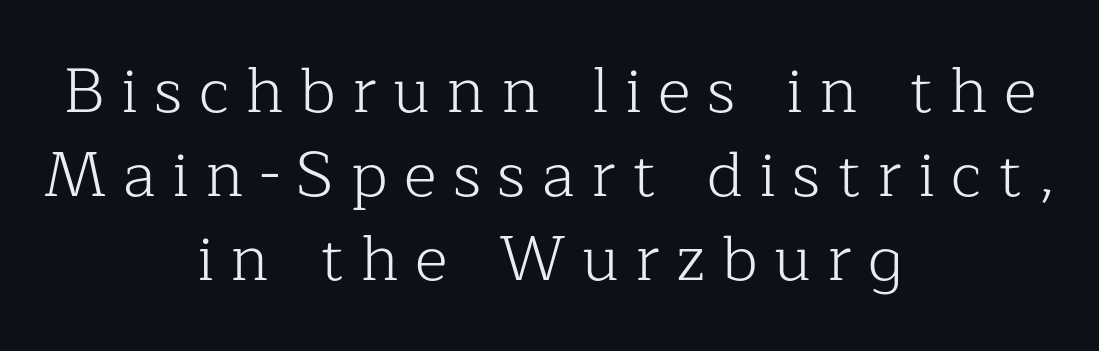
Q: Is the text bold? A: No.
Q: Is the text italic (slanted)? A: No, it is upright.
Q: Is the typeface a serif or a sans-serif typeface? A: Serif.
Q: Is the text underlined? A: No.
Q: How is the paragraph aligned? A: Centered.
Q: Is the spacing between letters normal or unusually wide? A: Unusually wide.
Q: Is the spacing between lines tight, normal or loose? A: Normal.
Q: Width (condensed, normal, or wide)? A: Normal.
Q: Stroke contrast? A: Low.
Q: x-height? A: Medium.
Q: Monospaced? A: No.
